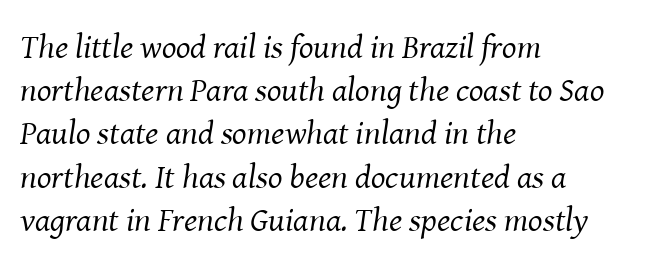
{"serif": "yes", "italic": "yes", "lean": "right", "slant_degrees": 8, "bold": "no", "weight": "regular", "width": "normal", "stroke_contrast": "medium", "x_height": "medium", "monospaced": "no", "underline": "no", "align": "left", "line_spacing": "normal", "line_spacing_ratio": 1.27, "letter_spacing": "normal", "letter_spacing_em": 0.0, "glyph_px": 34}
